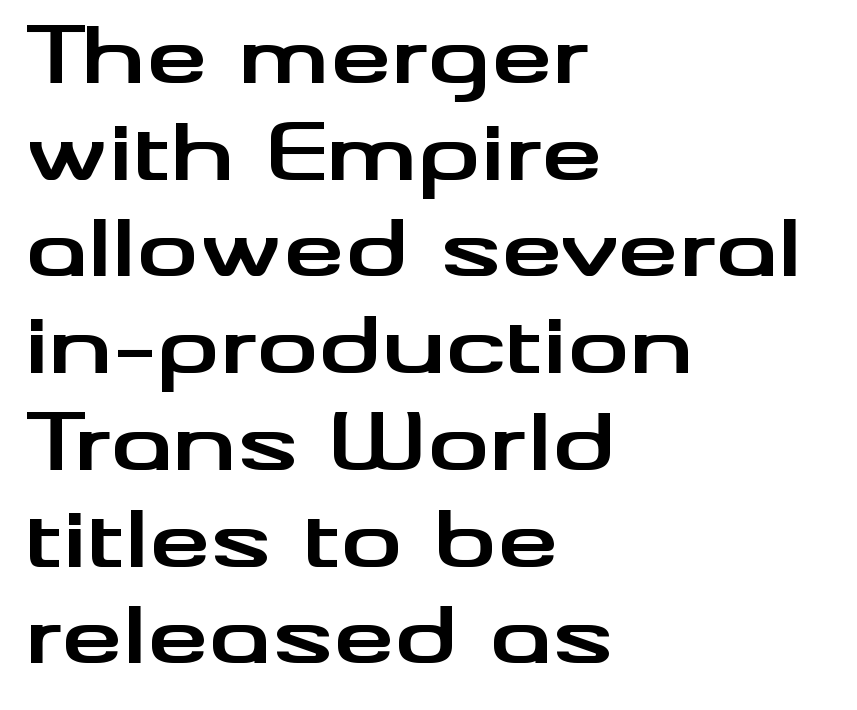
{"serif": "no", "italic": "no", "bold": "yes", "weight": "bold", "width": "wide", "stroke_contrast": "medium", "x_height": "small", "monospaced": "no", "underline": "no", "align": "left", "line_spacing_ratio": 1.24, "letter_spacing": "normal", "letter_spacing_em": 0.0, "glyph_px": 78}
